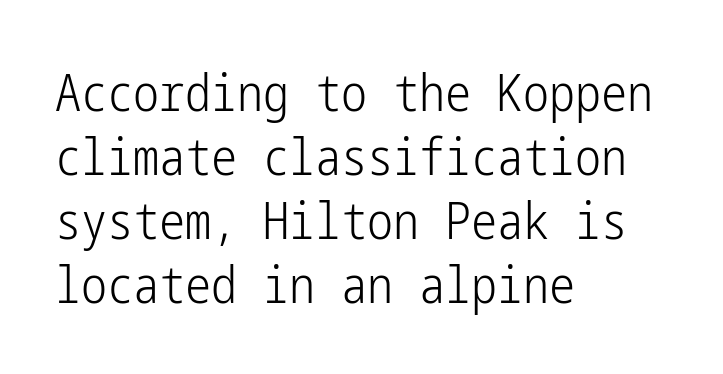
Line starts are locked; line ends wander. The letters stand straight up with perfectly vertical stems. Short note: letters normally spaced. The strokes carry an ordinary text weight at most.
